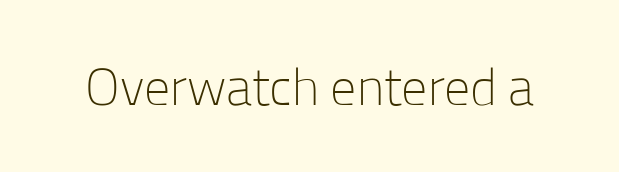
{"serif": "no", "italic": "no", "bold": "no", "weight": "light", "width": "normal", "stroke_contrast": "low", "x_height": "medium", "monospaced": "no", "underline": "no", "letter_spacing": "normal", "letter_spacing_em": 0.0, "glyph_px": 52}
